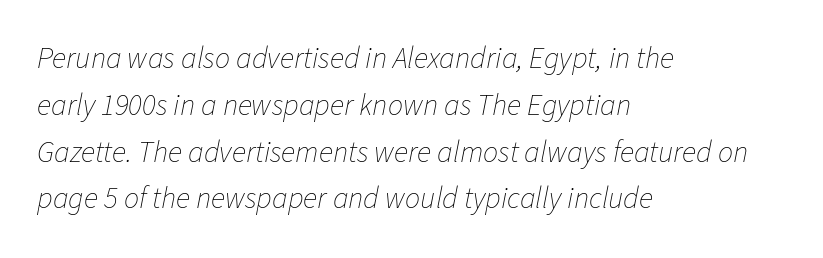
{"italic": "yes", "lean": "right", "slant_degrees": 11, "bold": "no", "weight": "thin", "width": "normal", "stroke_contrast": "low", "x_height": "medium", "monospaced": "no", "underline": "no", "align": "left", "line_spacing": "normal", "line_spacing_ratio": 1.56, "letter_spacing": "normal", "letter_spacing_em": 0.0, "glyph_px": 30}
